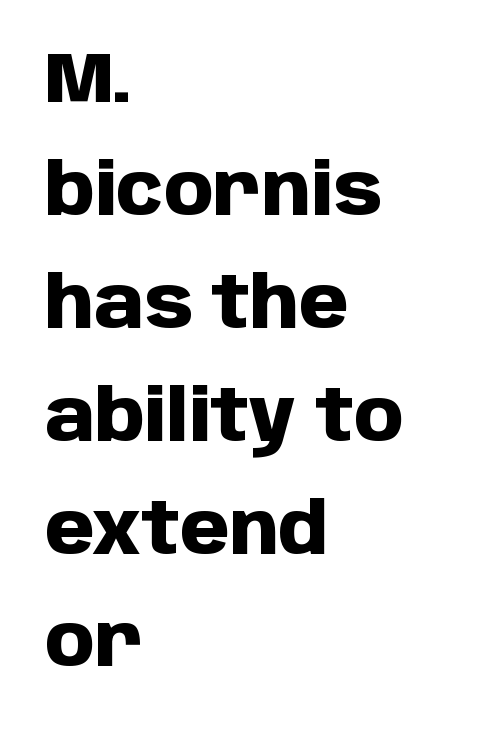
Q: Is the text bold? A: Yes.
Q: Is the text italic (slanted)? A: No, it is upright.
Q: Is the typeface a serif or a sans-serif typeface? A: Sans-serif.
Q: Is the text underlined? A: No.
Q: How is the paragraph aligned? A: Left-aligned.
Q: Is the spacing between letters normal or unusually wide? A: Normal.
Q: Is the spacing between lines tight, normal or loose? A: Normal.
Q: Width (condensed, normal, or wide)? A: Normal.
Q: Stroke contrast? A: Low.
Q: x-height? A: Large.
Q: Monospaced? A: No.
